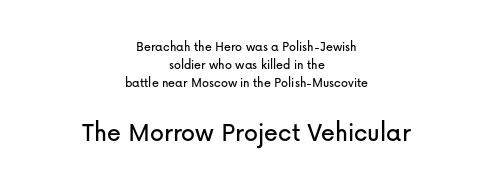
{"serif": "no", "italic": "no", "width": "normal", "stroke_contrast": "low", "x_height": "medium", "monospaced": "no", "underline": "no", "align": "center", "line_spacing": "normal", "line_spacing_ratio": 1.27, "letter_spacing": "normal", "letter_spacing_em": 0.0, "larger_block": "second", "size_ratio": 2.0, "glyph_px": 28}
